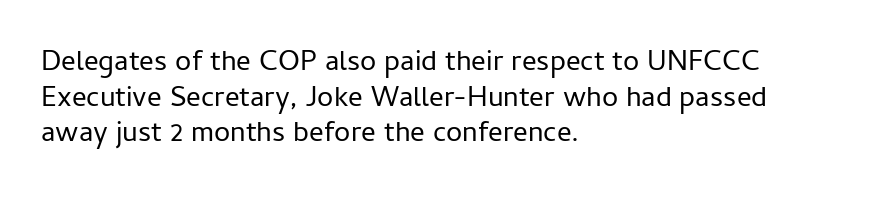
Q: Is the text bold? A: No.
Q: Is the text italic (slanted)? A: No, it is upright.
Q: Is the typeface a serif or a sans-serif typeface? A: Sans-serif.
Q: Is the text underlined? A: No.
Q: How is the paragraph aligned? A: Left-aligned.
Q: Is the spacing between letters normal or unusually wide? A: Normal.
Q: Width (condensed, normal, or wide)? A: Normal.
Q: Stroke contrast? A: Low.
Q: x-height? A: Medium.
Q: Monospaced? A: No.
